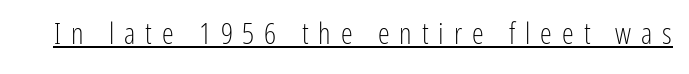
{"serif": "no", "italic": "no", "bold": "no", "weight": "light", "width": "condensed", "stroke_contrast": "low", "x_height": "medium", "monospaced": "no", "underline": "yes", "letter_spacing": "wide", "letter_spacing_em": 0.33, "glyph_px": 30}
